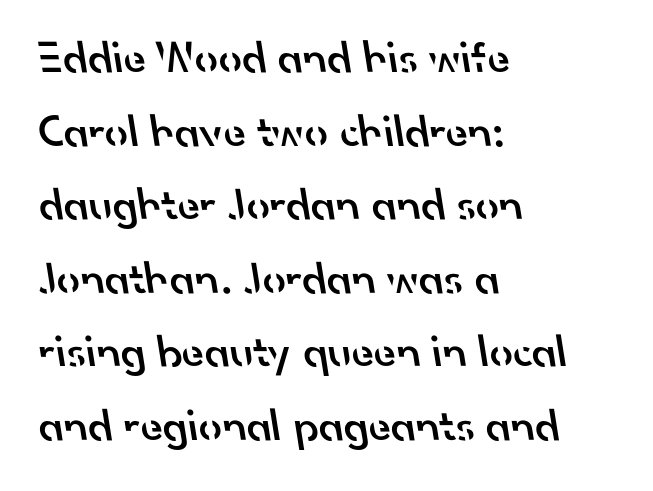
The rendering uses natural spacing where letterforms have individual widths. The lines in this sample share a left origin and differ only in where they stop. The font family rendered here belongs to the sans-serif group. Any mark beneath the type? The region is blank.
